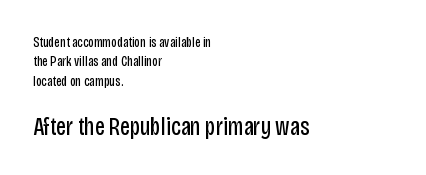
Nothing heavy about these letters — not bold at all. Is the block centered? No — it sits flush against the left margin. Caption: upper text group reduced, lower text group enlarged. Glyph-to-glyph distance matches everyday printed text. Notice how the stems are strictly vertical — no italics here.
